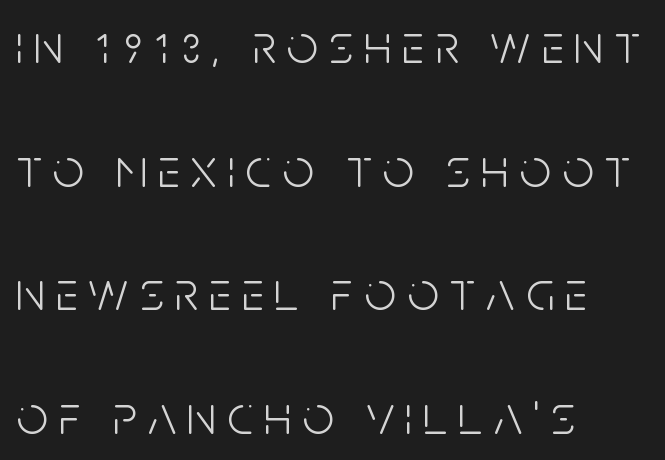
Q: Is the text bold? A: No.
Q: Is the text italic (slanted)? A: No, it is upright.
Q: Is the typeface a serif or a sans-serif typeface? A: Sans-serif.
Q: Is the text underlined? A: No.
Q: How is the paragraph aligned? A: Left-aligned.
Q: Is the spacing between letters normal or unusually wide? A: Unusually wide.
Q: Is the spacing between lines tight, normal or loose? A: Loose.
Q: Width (condensed, normal, or wide)? A: Condensed.
Q: Stroke contrast? A: Low.
Q: x-height? A: Large.
Q: Monospaced? A: No.
